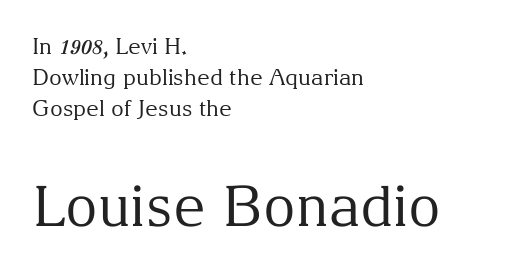
Every character sits straight up, as roman type does. Is this a sans? No — the strokes have serifs. Note the varied advance widths — an 'i' is clearly narrower than an 'm'. The rendering enlarges the type as you move from the upper chunk to the lower. Bare-footed words on every line. The letterforms sit at book weight or below.
